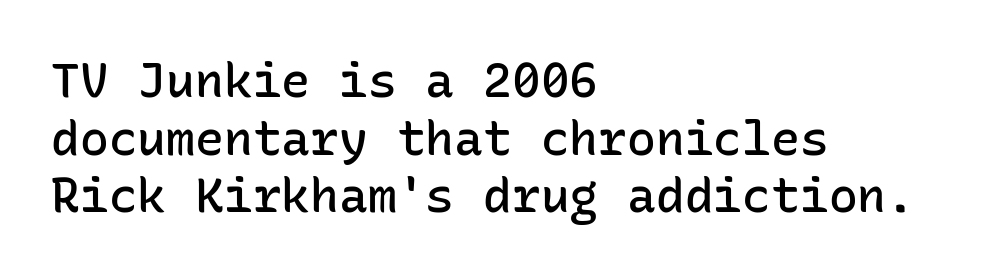
Q: Is the text bold? A: Semi-bold.
Q: Is the text italic (slanted)? A: No, it is upright.
Q: Is the typeface a serif or a sans-serif typeface? A: Sans-serif.
Q: Is the text underlined? A: No.
Q: How is the paragraph aligned? A: Left-aligned.
Q: Is the spacing between letters normal or unusually wide? A: Normal.
Q: Width (condensed, normal, or wide)? A: Normal.
Q: Stroke contrast? A: Low.
Q: x-height? A: Medium.
Q: Monospaced? A: Yes.
